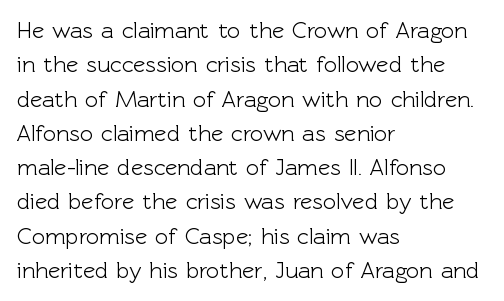
Q: Is the text italic (slanted)? A: No, it is upright.
Q: Is the text underlined? A: No.
Q: How is the paragraph aligned? A: Left-aligned.
Q: Is the spacing between letters normal or unusually wide? A: Normal.
Q: Is the spacing between lines tight, normal or loose? A: Normal.
